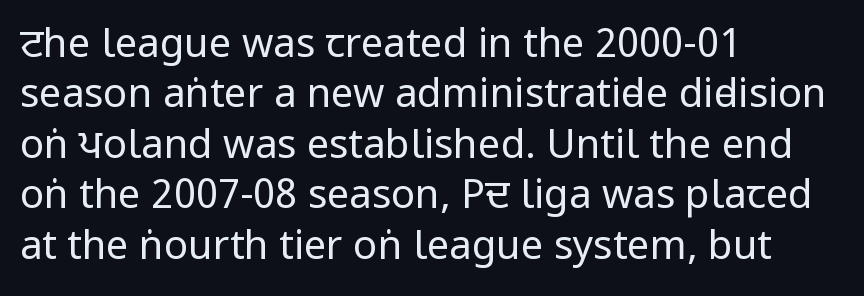
The rendering keeps characters at their native spacing. The glyphs are unaccompanied by any horizontal stroke below them. On a weight scale, this lands at 450 or below. This rendering employs a face without finishing strokes, i.e., a sans-serif.
